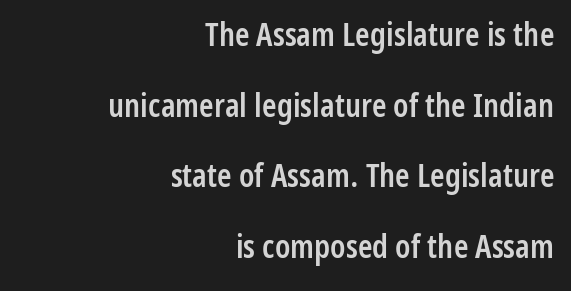
The image shows 33 px semibold, condensed sans-serif type, upright; set right-aligned, loose line spacing (2.14x), normal letter spacing, not underlined; low stroke contrast and a medium x-height.
